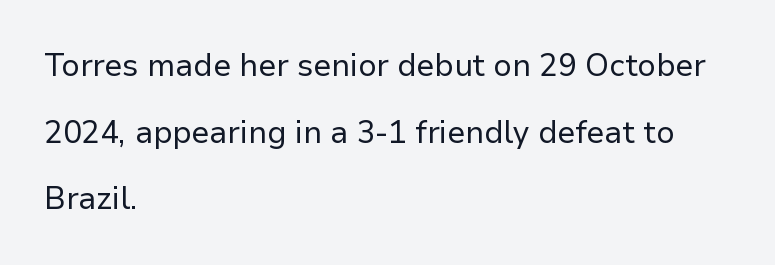
Q: Is the text bold? A: No.
Q: Is the text italic (slanted)? A: No, it is upright.
Q: Is the typeface a serif or a sans-serif typeface? A: Sans-serif.
Q: Is the text underlined? A: No.
Q: How is the paragraph aligned? A: Left-aligned.
Q: Is the spacing between letters normal or unusually wide? A: Normal.
Q: Is the spacing between lines tight, normal or loose? A: Loose.
Q: Width (condensed, normal, or wide)? A: Normal.
Q: Stroke contrast? A: Low.
Q: x-height? A: Medium.
Q: Monospaced? A: No.
